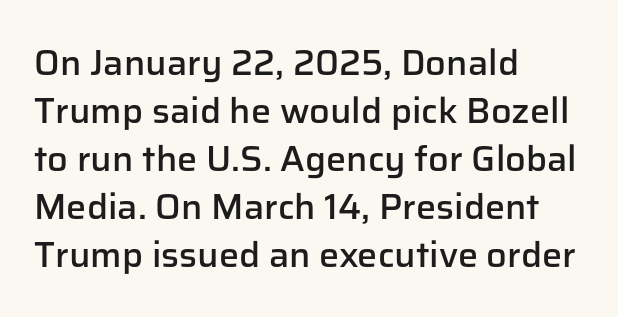
Leftover space on each line is placed entirely after the last word. The type family on display is of the sans-serif kind. You could not count columns in this text — the font is proportionally spaced. A roman cut, with each character standing at attention. Compared with an ordinary text face, these strokes are moderately heavier — a semibold.
